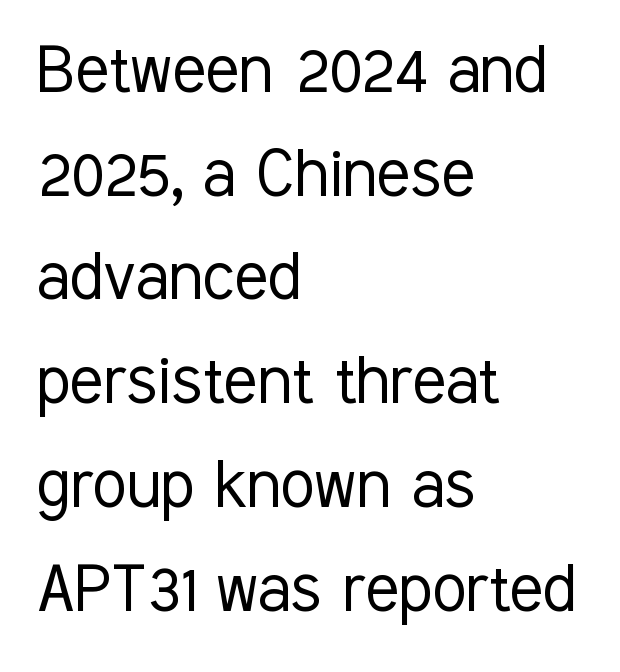
Q: Is the text bold? A: No.
Q: Is the text italic (slanted)? A: No, it is upright.
Q: Is the typeface a serif or a sans-serif typeface? A: Sans-serif.
Q: Is the text underlined? A: No.
Q: How is the paragraph aligned? A: Left-aligned.
Q: Is the spacing between letters normal or unusually wide? A: Normal.
Q: Is the spacing between lines tight, normal or loose? A: Normal.
Q: Width (condensed, normal, or wide)? A: Condensed.
Q: Stroke contrast? A: Low.
Q: x-height? A: Medium.
Q: Monospaced? A: No.
